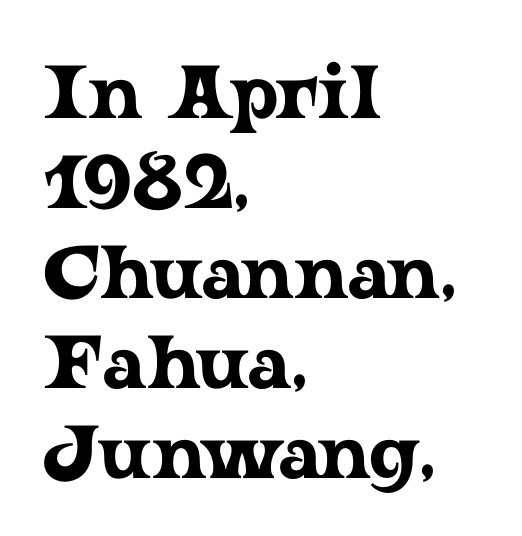
The rendering shows small feet on the letterforms — a serif design. This sample uses an upright cut, with every glyph sitting square on the baseline. Visually the block forms a straight wall on the left and a jagged coastline on the right. Proportional: the letters do not fall into vertical columns.
